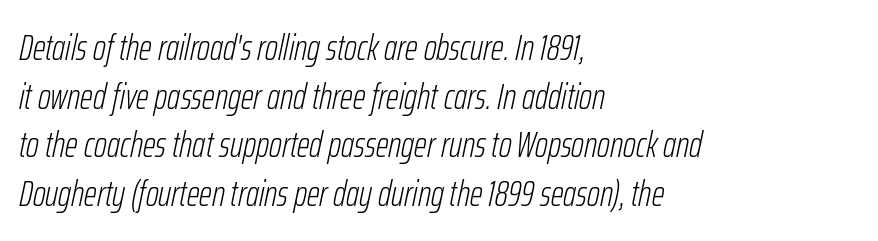
The designer left line spacing at the default. Character widths vary here, with narrow letters taking less room than wide ones. This rendering uses left alignment, leaving the right contour irregular. Tracking value appears to be zero — textbook default spacing. Weight: not bold — regular or lighter.
